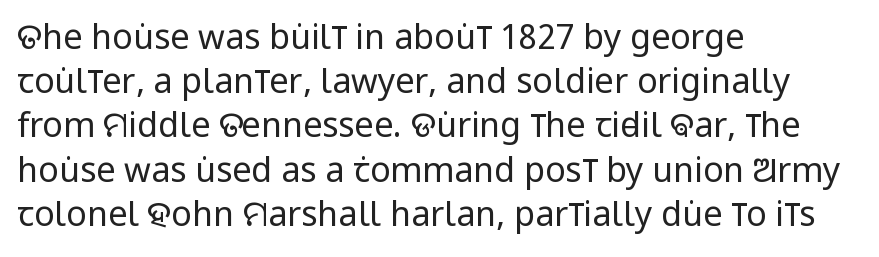
{"serif": "no", "italic": "no", "bold": "no", "weight": "regular", "width": "condensed", "stroke_contrast": "low", "x_height": "large", "monospaced": "no", "underline": "no", "align": "left", "line_spacing": "normal", "line_spacing_ratio": 1.3, "letter_spacing": "normal", "letter_spacing_em": 0.0, "glyph_px": 34}
